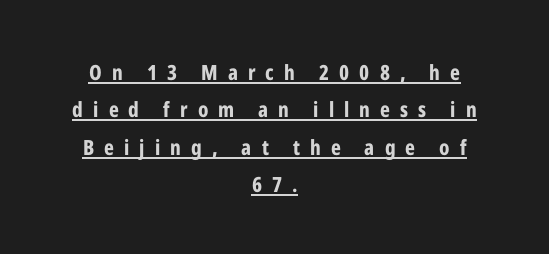
The image shows 21 px bold type, upright; set centered, line spacing 1.78x, unusually wide letter spacing (+0.48 em), underlined.
